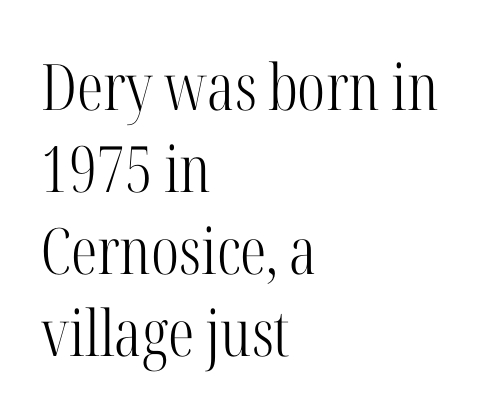
Counters stay open thanks to moderate or lighter strokes. Each letter keeps its own natural width here, so spacing adapts to shape. It's the straight-up-and-down kind of type. The letters sit at their default tracking, neither squeezed nor spread. The line-height multiplier appears to be the usual default.
